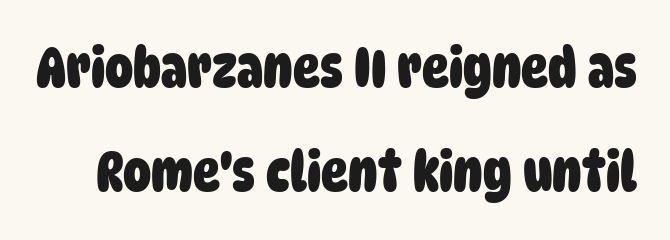
{"serif": "no", "bold": "yes", "weight": "heavy", "width": "condensed", "stroke_contrast": "low", "x_height": "large", "monospaced": "no", "underline": "no", "line_spacing_ratio": 1.86, "letter_spacing": "normal", "letter_spacing_em": 0.0, "glyph_px": 56}
